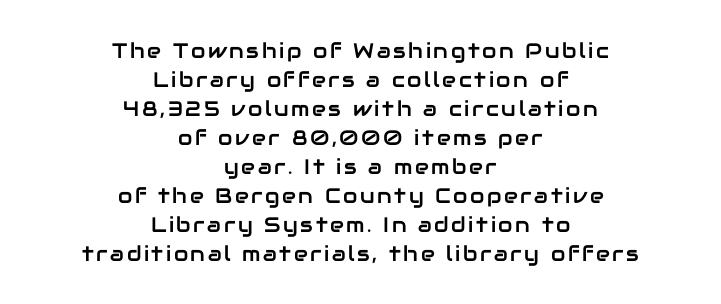
Q: Is the text italic (slanted)? A: No, it is upright.
Q: Is the text underlined? A: No.
Q: How is the paragraph aligned? A: Centered.
Q: Is the spacing between lines tight, normal or loose? A: Normal.
